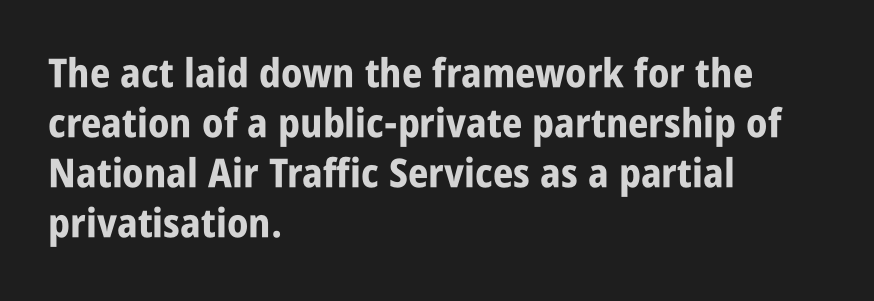
{"serif": "no", "italic": "no", "bold": "yes", "weight": "bold", "width": "condensed", "stroke_contrast": "low", "x_height": "large", "monospaced": "no", "underline": "no", "align": "left", "line_spacing": "normal", "line_spacing_ratio": 1.25, "letter_spacing": "normal", "letter_spacing_em": 0.0, "glyph_px": 40}
